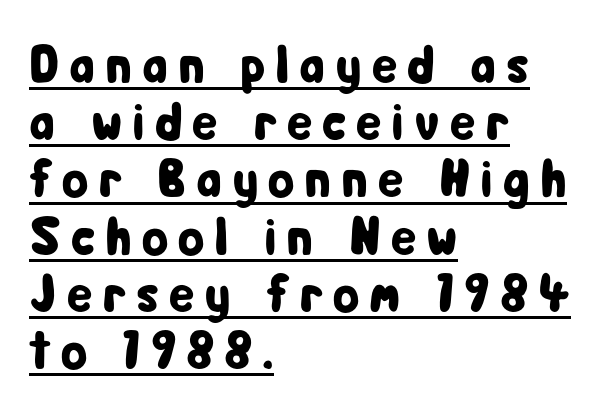
Does the type have serifs? No, each stem ends abruptly. Which margin do the lines hug? The left one — the right edge is uneven. Leading is clearly below the norm, producing a dense column. Characters remain perfectly vertical along every line.
